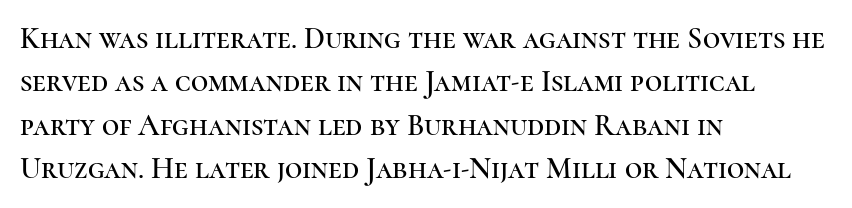
Q: Is the text italic (slanted)? A: No, it is upright.
Q: Is the typeface a serif or a sans-serif typeface? A: Serif.
Q: Is the text underlined? A: No.
Q: How is the paragraph aligned? A: Left-aligned.
Q: Is the spacing between letters normal or unusually wide? A: Normal.
Q: Is the spacing between lines tight, normal or loose? A: Normal.
Q: Width (condensed, normal, or wide)? A: Normal.
Q: Stroke contrast? A: High.
Q: x-height? A: Medium.
Q: Monospaced? A: No.
